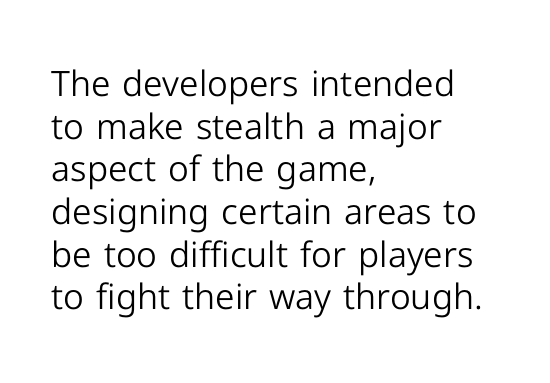
The image shows 35 px light sans-serif type, upright; set left-aligned, line spacing 1.22x, normal letter spacing, not underlined; low stroke contrast and a medium x-height.
